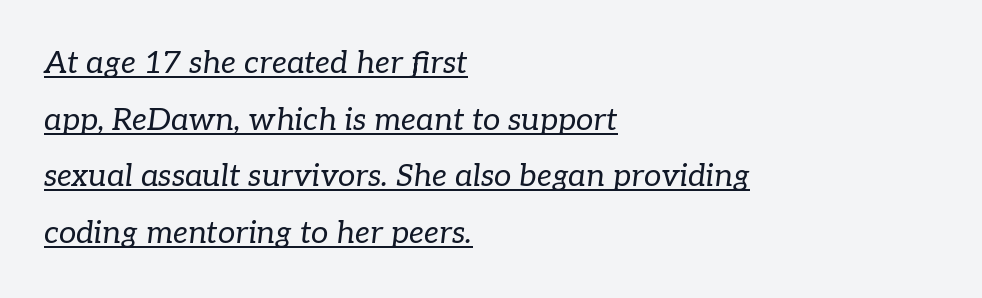
{"serif": "yes", "italic": "yes", "lean": "right", "slant_degrees": 7, "bold": "no", "weight": "regular", "width": "normal", "stroke_contrast": "low", "x_height": "medium", "monospaced": "no", "underline": "yes", "align": "left", "line_spacing_ratio": 1.83, "letter_spacing": "normal", "letter_spacing_em": 0.0, "glyph_px": 31}
